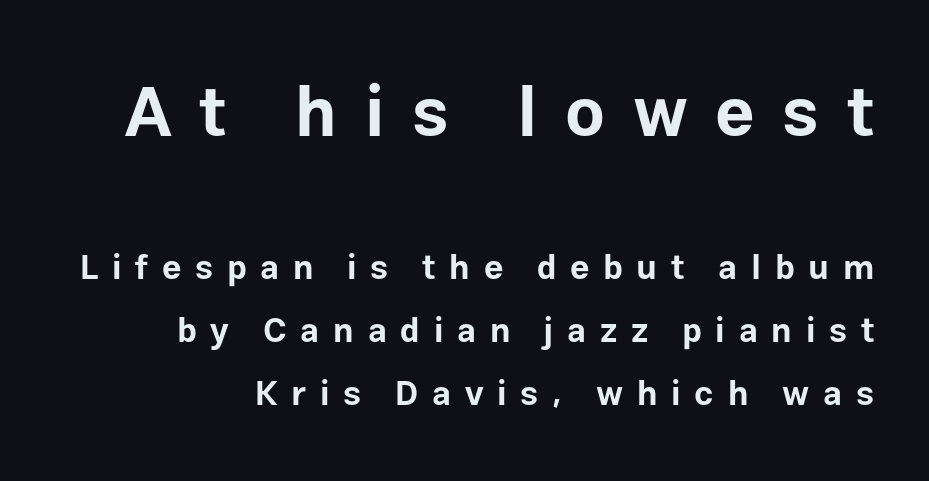
The image shows 69 px bold sans-serif type, upright; set line spacing 1.86x, unusually wide letter spacing (+0.4 em), not underlined; the first (top) block is 2.03x larger; low stroke contrast and a medium x-height.
